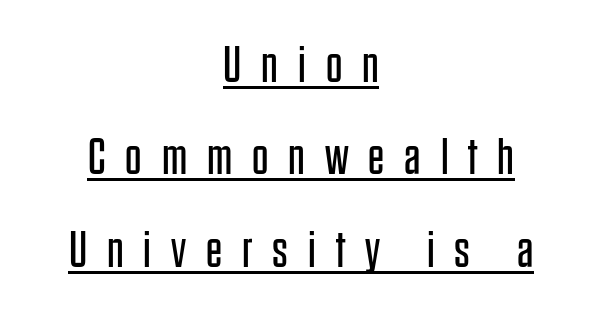
Q: Is the text bold? A: No.
Q: Is the text italic (slanted)? A: No, it is upright.
Q: Is the typeface a serif or a sans-serif typeface? A: Sans-serif.
Q: Is the text underlined? A: Yes.
Q: How is the paragraph aligned? A: Centered.
Q: Is the spacing between letters normal or unusually wide? A: Unusually wide.
Q: Width (condensed, normal, or wide)? A: Condensed.
Q: Stroke contrast? A: Low.
Q: x-height? A: Large.
Q: Monospaced? A: No.
